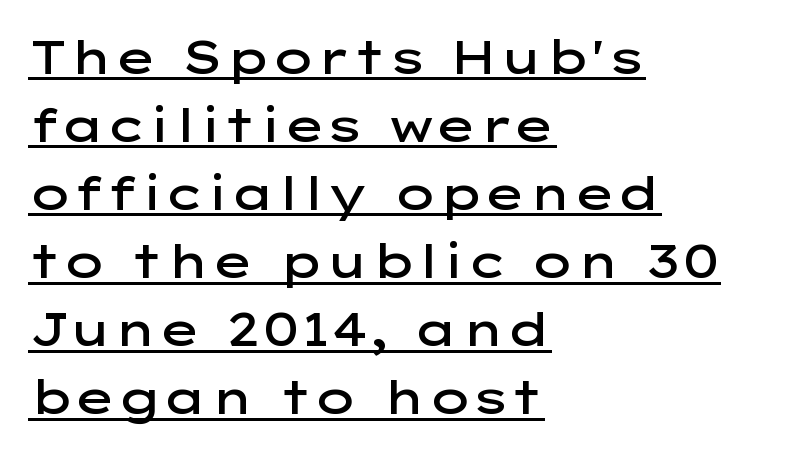
This sample uses plain, unmodified letter spacing. Students, observe: this is what conventionally led text looks like. The letters carry no serifs — their stems end cleanly without finishing strokes. The face used here appears with an underline applied. Which margin do the lines hug? The left one — the right edge is uneven. The rendering uses natural spacing where letterforms have individual widths.
